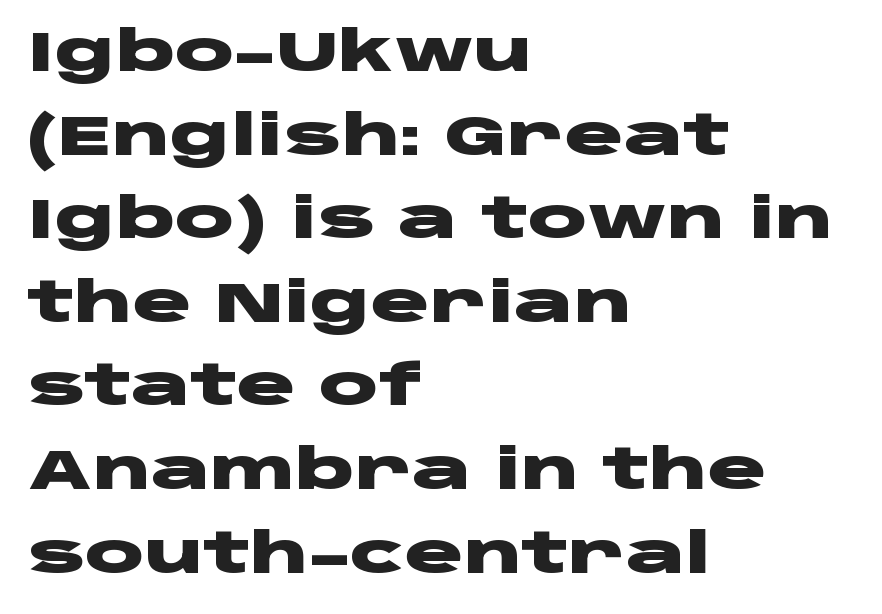
The words here are not underlined. Check where the strokes stop: nothing finishes them off — pure sans. The characters look thick and weighty, a clear bold. The rag falls on the right side of this text block.
